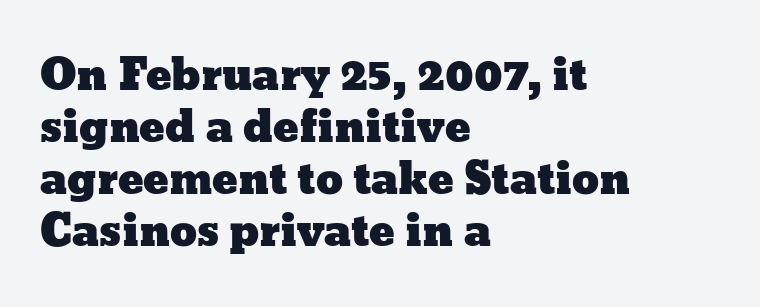
The image shows 43 px wide type, upright; set left-aligned, line spacing 1.21x, normal letter spacing, not underlined; low stroke contrast and a medium x-height.
